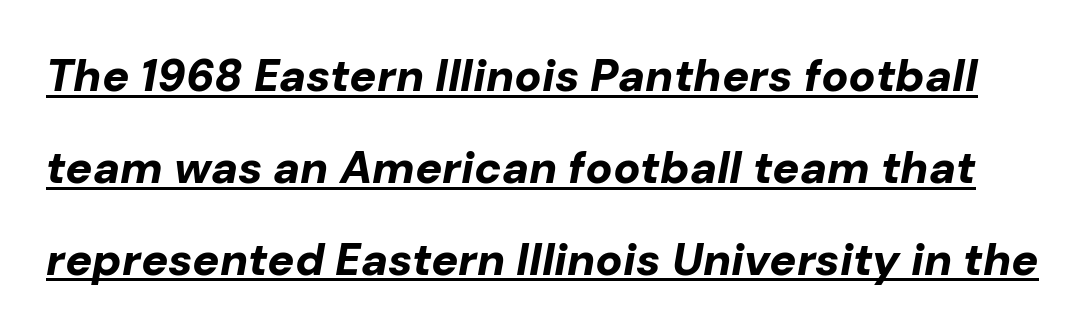
{"italic": "yes", "lean": "right", "slant_degrees": 10, "bold": "yes", "weight": "bold", "width": "normal", "stroke_contrast": "low", "x_height": "medium", "monospaced": "no", "underline": "yes", "line_spacing": "loose", "line_spacing_ratio": 2.04, "letter_spacing": "normal", "letter_spacing_em": 0.0, "glyph_px": 45}
